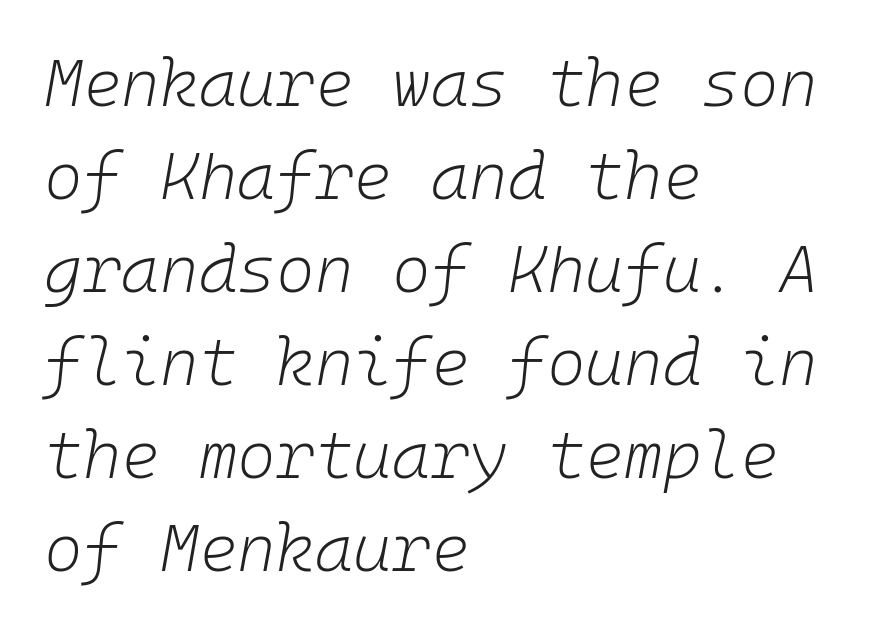
Q: Is the text bold? A: No.
Q: Is the text italic (slanted)? A: Yes, it leans right by about 10 degrees.
Q: Is the text underlined? A: No.
Q: How is the paragraph aligned? A: Left-aligned.
Q: Is the spacing between letters normal or unusually wide? A: Normal.
Q: Is the spacing between lines tight, normal or loose? A: Normal.
Q: Width (condensed, normal, or wide)? A: Normal.
Q: Stroke contrast? A: Low.
Q: x-height? A: Medium.
Q: Monospaced? A: Yes.
